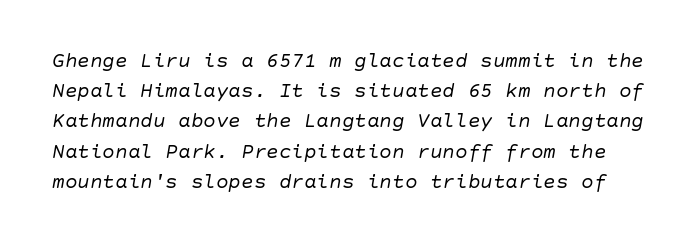
The image shows 21 px text type, italic (leaning right); set normal line spacing (1.44x), normal letter spacing, not underlined.
